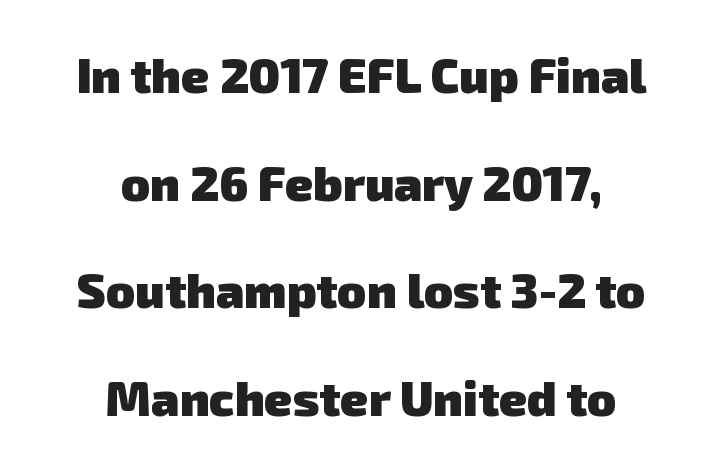
Q: Is the text bold? A: Yes.
Q: Is the typeface a serif or a sans-serif typeface? A: Sans-serif.
Q: Is the text underlined? A: No.
Q: How is the paragraph aligned? A: Centered.
Q: Is the spacing between letters normal or unusually wide? A: Normal.
Q: Is the spacing between lines tight, normal or loose? A: Loose.
Q: Width (condensed, normal, or wide)? A: Normal.
Q: Stroke contrast? A: Low.
Q: x-height? A: Medium.
Q: Monospaced? A: No.
